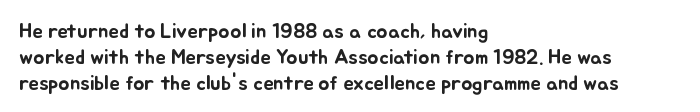
The image shows 21 px text type, upright; set left-aligned, line spacing 1.23x, normal letter spacing, not underlined.
